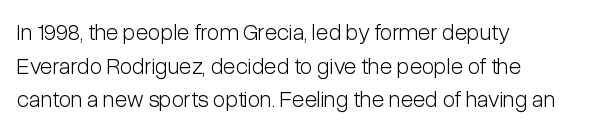
Q: Is the text bold? A: No.
Q: Is the text italic (slanted)? A: No, it is upright.
Q: Is the text underlined? A: No.
Q: How is the paragraph aligned? A: Left-aligned.
Q: Is the spacing between letters normal or unusually wide? A: Normal.
Q: Is the spacing between lines tight, normal or loose? A: Normal.
